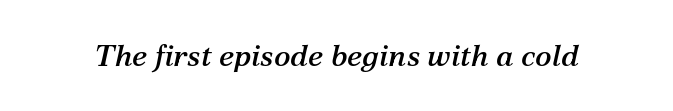
{"serif": "yes", "italic": "yes", "lean": "right", "slant_degrees": 12, "width": "normal", "stroke_contrast": "medium", "x_height": "medium", "monospaced": "no", "underline": "no", "letter_spacing": "normal", "letter_spacing_em": 0.0, "glyph_px": 31}
